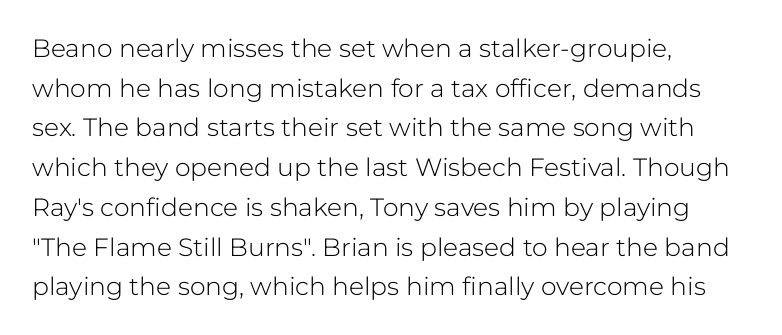
The image shows 25 px text type, upright; set left-aligned, normal line spacing (1.59x), normal letter spacing, not underlined.
